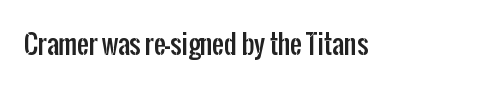
Is there any slant? The stems are plumb. Descenders are the only things crossing below the line. The line texture is even and compact thanks to regular tracking.
